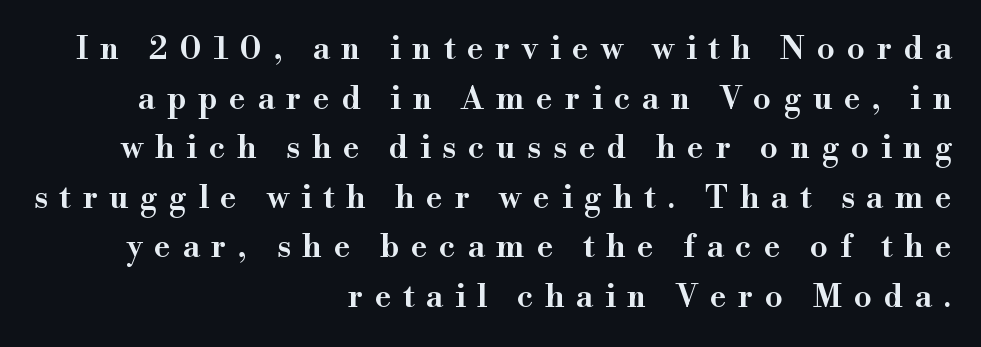
Q: Is the text bold? A: Semi-bold.
Q: Is the text italic (slanted)? A: No, it is upright.
Q: Is the typeface a serif or a sans-serif typeface? A: Serif.
Q: Is the text underlined? A: No.
Q: How is the paragraph aligned? A: Right-aligned.
Q: Is the spacing between letters normal or unusually wide? A: Unusually wide.
Q: Is the spacing between lines tight, normal or loose? A: Normal.
Q: Width (condensed, normal, or wide)? A: Normal.
Q: Stroke contrast? A: High.
Q: x-height? A: Small.
Q: Monospaced? A: No.
